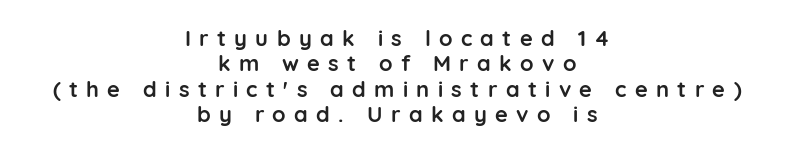
Q: Is the text bold? A: Yes.
Q: Is the text italic (slanted)? A: No, it is upright.
Q: Is the text underlined? A: No.
Q: How is the paragraph aligned? A: Centered.
Q: Is the spacing between letters normal or unusually wide? A: Unusually wide.
Q: Is the spacing between lines tight, normal or loose? A: Tight.
